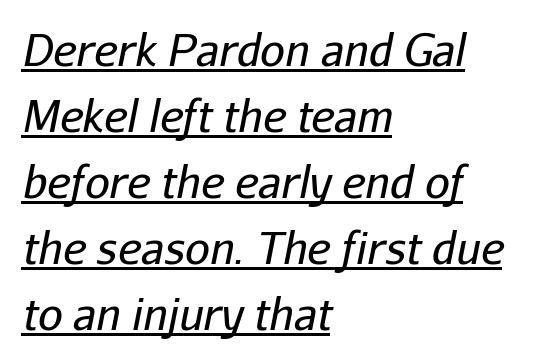
You could call the tracking neutral — neither tight nor loose. You could not count columns in this text — the font is proportionally spaced. The string is rendered with underlining switched on. The passage shown leans; its letterforms are oblique.
